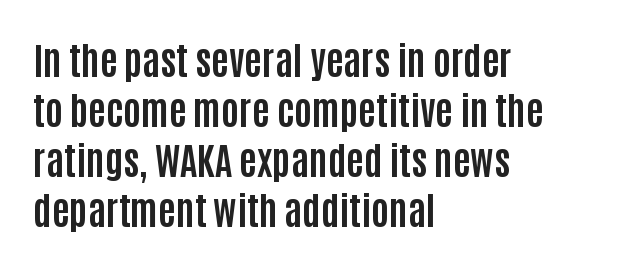
Q: Is the text bold? A: Yes.
Q: Is the text italic (slanted)? A: No, it is upright.
Q: Is the typeface a serif or a sans-serif typeface? A: Sans-serif.
Q: Is the text underlined? A: No.
Q: How is the paragraph aligned? A: Left-aligned.
Q: Is the spacing between letters normal or unusually wide? A: Normal.
Q: Is the spacing between lines tight, normal or loose? A: Normal.
Q: Width (condensed, normal, or wide)? A: Condensed.
Q: Stroke contrast? A: Low.
Q: x-height? A: Large.
Q: Monospaced? A: No.
